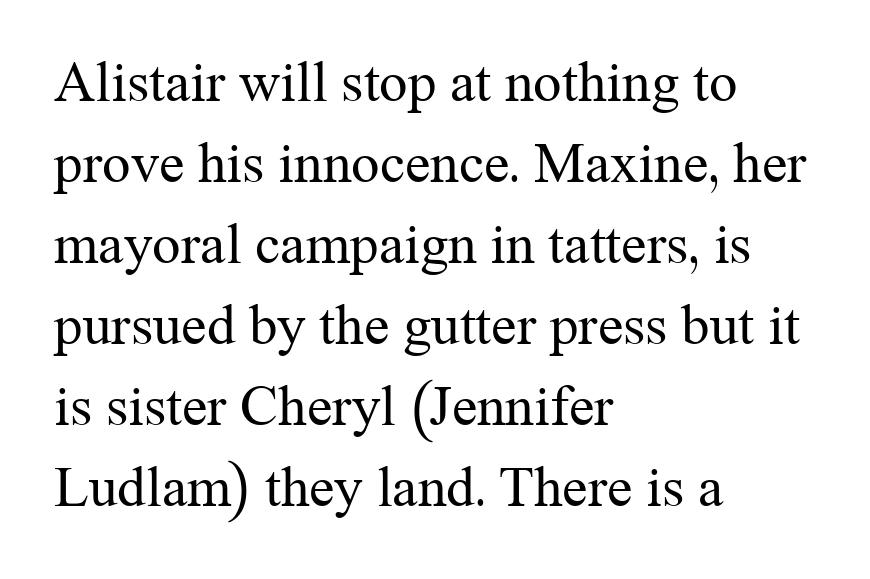
The image shows 57 px regular-weight serif type, upright; set left-aligned, normal line spacing (1.42x), normal letter spacing, not underlined; medium stroke contrast and a medium x-height.
